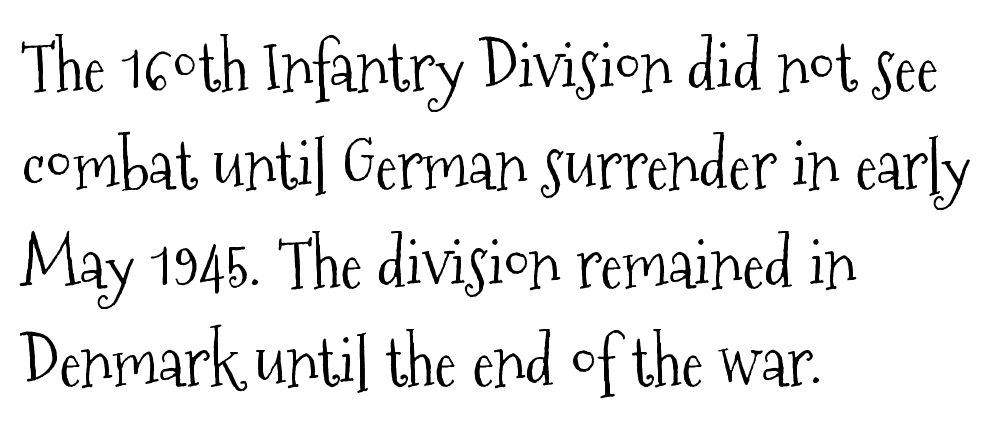
The rendering uses natural spacing where letterforms have individual widths. Look at the tracking — it's just the regular setting, nothing added. In terms of letterform style, serifs are clearly present. Every stem runs plumb, perpendicular to the baseline. Letters have the restrained weight of plain body copy at most. Check the space under the baseline: it is left empty.
